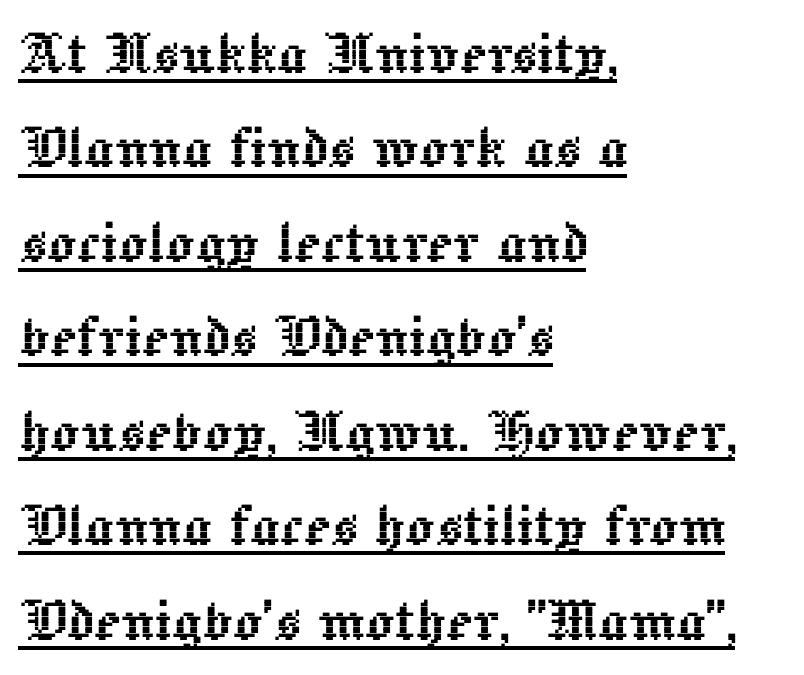
Q: Is the text italic (slanted)? A: No, it is upright.
Q: Is the text underlined? A: Yes.
Q: How is the paragraph aligned? A: Left-aligned.
Q: Is the spacing between letters normal or unusually wide? A: Normal.
Q: Is the spacing between lines tight, normal or loose? A: Normal.
Q: Width (condensed, normal, or wide)? A: Normal.
Q: x-height? A: Medium.
Q: Monospaced? A: No.
